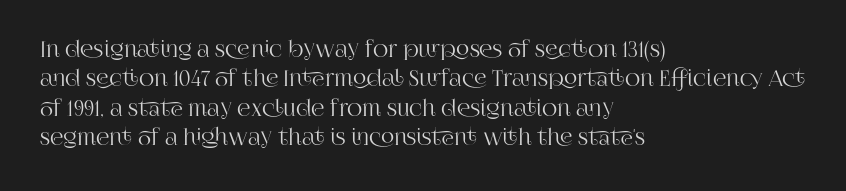
{"italic": "no", "underline": "no", "align": "left", "line_spacing": "normal", "line_spacing_ratio": 1.4, "letter_spacing": "normal", "letter_spacing_em": 0.0, "glyph_px": 21}
